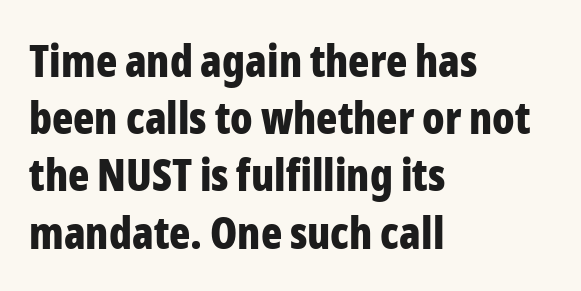
{"serif": "no", "italic": "no", "bold": "yes", "weight": "bold", "width": "condensed", "stroke_contrast": "low", "x_height": "medium", "monospaced": "no", "underline": "no", "align": "left", "line_spacing": "normal", "line_spacing_ratio": 1.3, "letter_spacing": "normal", "letter_spacing_em": 0.0, "glyph_px": 44}
